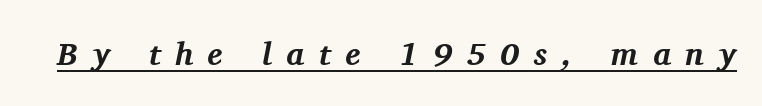
{"serif": "yes", "italic": "yes", "lean": "right", "slant_degrees": 11, "bold": "yes", "weight": "bold", "width": "normal", "stroke_contrast": "medium", "x_height": "medium", "monospaced": "no", "underline": "yes", "letter_spacing": "wide", "letter_spacing_em": 0.46, "glyph_px": 32}
